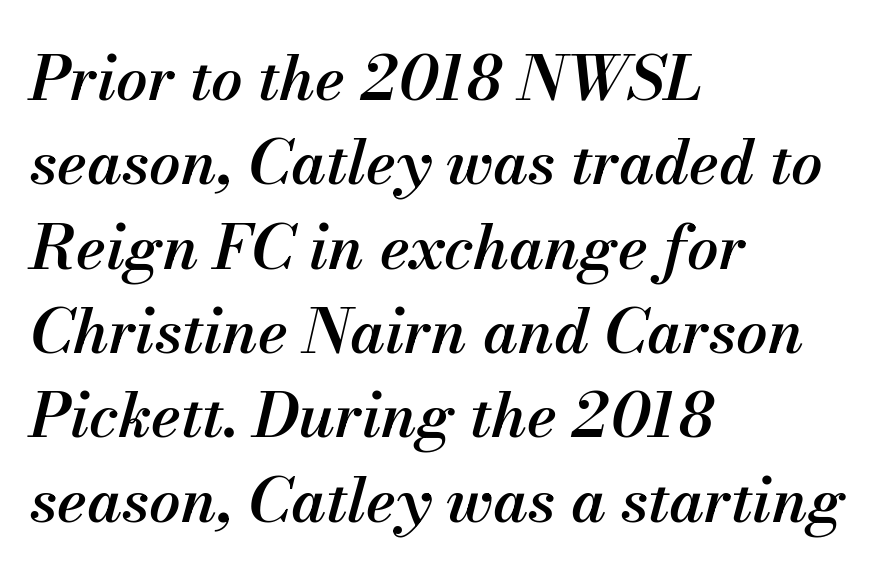
{"italic": "yes", "lean": "right", "slant_degrees": 13, "bold": "semi", "weight": "semibold", "width": "normal", "stroke_contrast": "medium", "x_height": "small", "monospaced": "no", "underline": "no", "align": "left", "line_spacing": "normal", "line_spacing_ratio": 1.36, "letter_spacing": "normal", "letter_spacing_em": 0.0, "glyph_px": 62}
